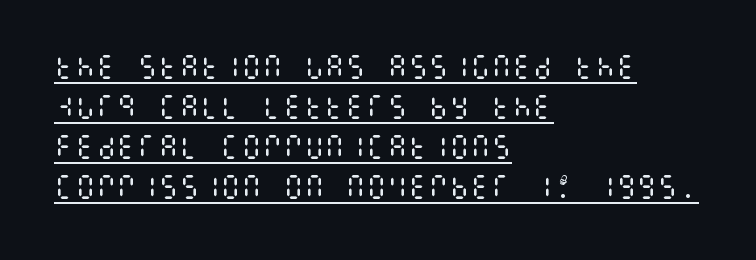
Left-aligned paragraph, ragged on the right. Beneath each row of characters lies a ruled line. In terms of letterspacing, this is plain default setting. Quick note: not italic, upright. Bold? No — there's no thickening of the strokes.
